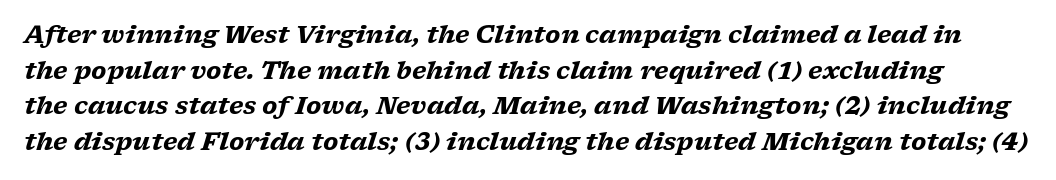
Q: Is the text bold? A: Yes.
Q: Is the text italic (slanted)? A: Yes, it leans right by about 17 degrees.
Q: Is the text underlined? A: No.
Q: Is the spacing between letters normal or unusually wide? A: Normal.
Q: Is the spacing between lines tight, normal or loose? A: Normal.
